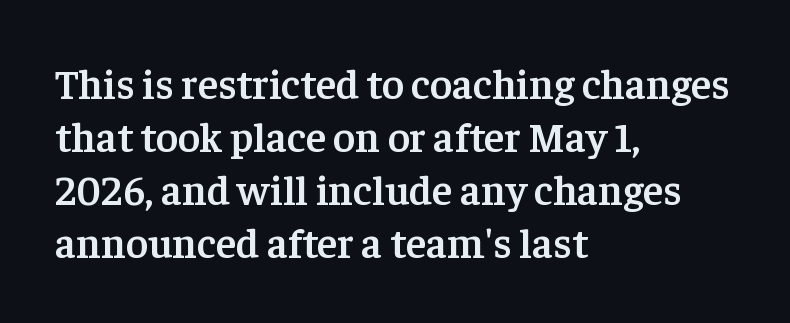
Each letter's strokes conclude with small projecting serifs. Every stem runs plumb, perpendicular to the baseline. The rendering uses natural spacing where letterforms have individual widths. Slightly chunky letters — semibold, I'd say, not full bold. Each word holds together tightly as a unit, with standard inter-letter gaps.
